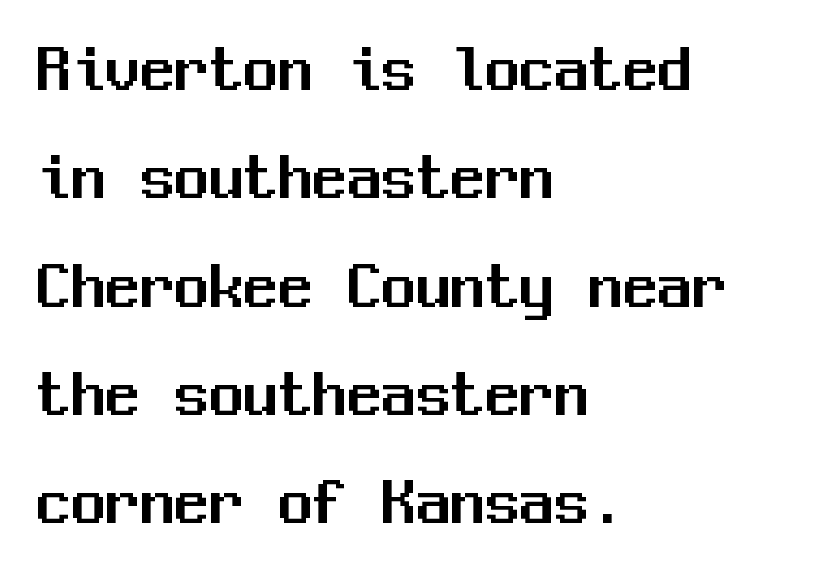
{"serif": "no", "italic": "no", "width": "normal", "stroke_contrast": "medium", "x_height": "medium", "monospaced": "yes", "underline": "no", "align": "left", "line_spacing": "normal", "line_spacing_ratio": 1.57, "letter_spacing": "normal", "letter_spacing_em": 0.0, "glyph_px": 69}
